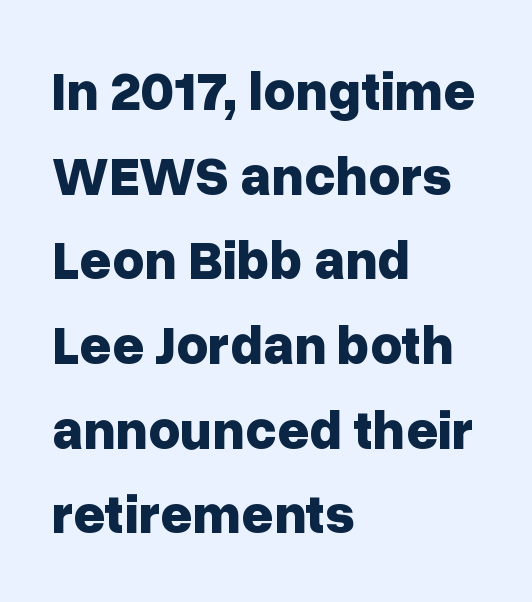
The image shows 55 px bold sans-serif type, upright; set left-aligned, normal line spacing (1.54x), normal letter spacing, not underlined; low stroke contrast and a medium x-height.
